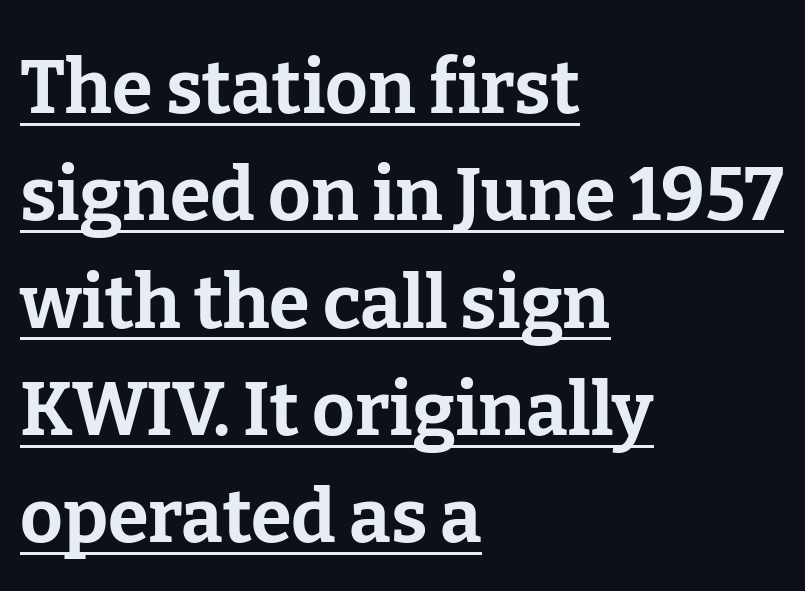
Is the letter spacing exaggerated? No — it looks like the ordinary default. This sample has the flowing, uneven cadence of proportional lettering. A roman cut, with each character standing at attention. The rendering anchors every line to the left-hand side.
